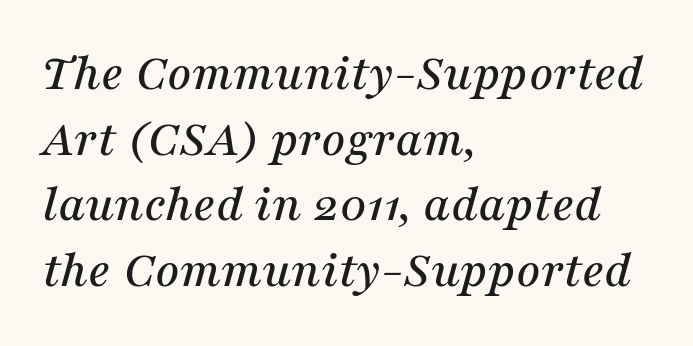
{"serif": "yes", "italic": "yes", "lean": "right", "slant_degrees": 16, "width": "normal", "stroke_contrast": "medium", "x_height": "medium", "monospaced": "no", "underline": "no", "align": "left", "line_spacing_ratio": 1.24, "letter_spacing": "normal", "letter_spacing_em": 0.0, "glyph_px": 53}
